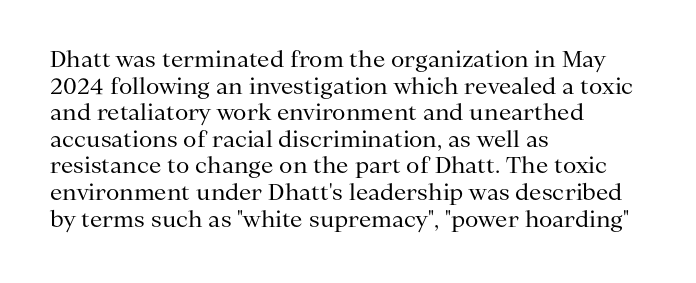
The face used here is rendered with its standard letterfit. The rag falls on the right side of this text block. The typeface has the unassuming heft of standard copy or less. Italic: no, the glyphs are upright roman.
